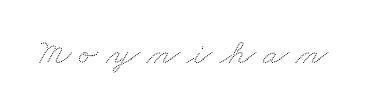
The image shows 37 px wide type; set unusually wide letter spacing (+0.2 em), not underlined; low stroke contrast and a small x-height.
